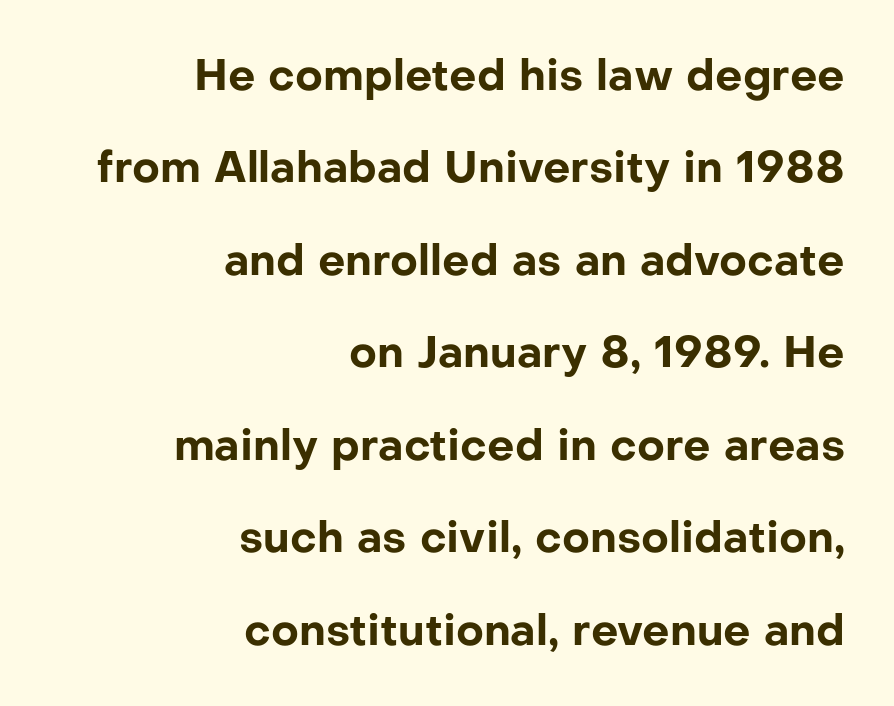
Q: Is the text bold? A: Yes.
Q: Is the text italic (slanted)? A: No, it is upright.
Q: Is the typeface a serif or a sans-serif typeface? A: Sans-serif.
Q: Is the text underlined? A: No.
Q: How is the paragraph aligned? A: Right-aligned.
Q: Is the spacing between letters normal or unusually wide? A: Normal.
Q: Is the spacing between lines tight, normal or loose? A: Loose.
Q: Width (condensed, normal, or wide)? A: Normal.
Q: Stroke contrast? A: Low.
Q: x-height? A: Medium.
Q: Monospaced? A: No.
